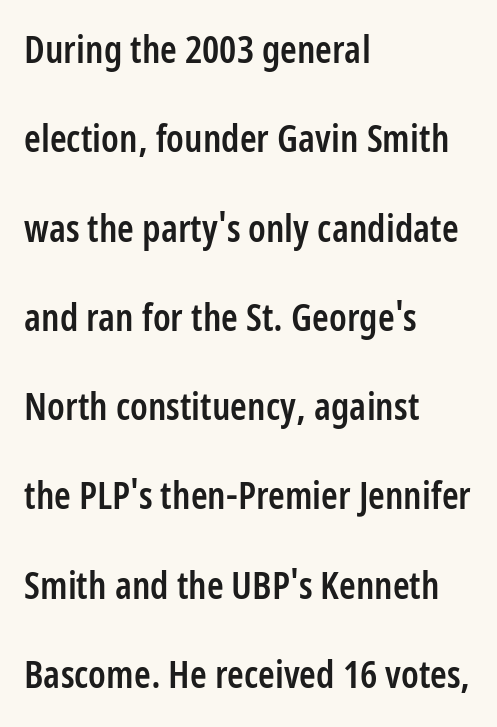
Q: Is the text bold? A: Semi-bold.
Q: Is the text italic (slanted)? A: No, it is upright.
Q: Is the typeface a serif or a sans-serif typeface? A: Sans-serif.
Q: Is the text underlined? A: No.
Q: How is the paragraph aligned? A: Left-aligned.
Q: Is the spacing between letters normal or unusually wide? A: Normal.
Q: Is the spacing between lines tight, normal or loose? A: Loose.
Q: Width (condensed, normal, or wide)? A: Condensed.
Q: Stroke contrast? A: Low.
Q: x-height? A: Medium.
Q: Monospaced? A: No.
